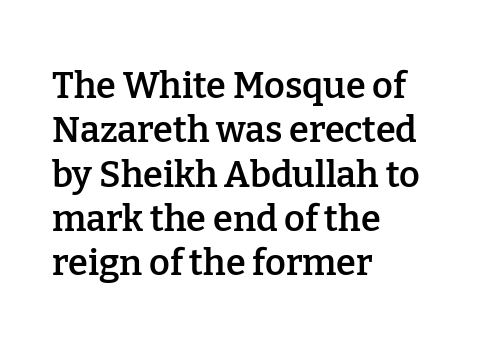
The image shows 36 px semibold serif type, upright; set left-aligned, line spacing 1.23x, normal letter spacing, not underlined; low stroke contrast and a medium x-height.
